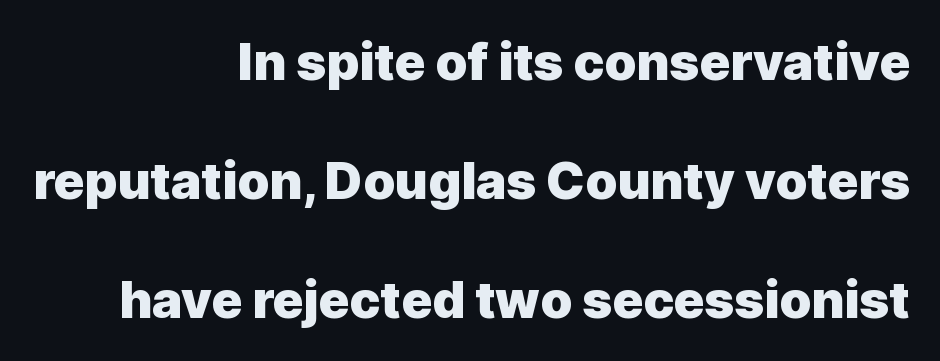
{"serif": "no", "italic": "no", "bold": "yes", "weight": "heavy", "width": "normal", "x_height": "medium", "monospaced": "no", "underline": "no", "align": "right", "line_spacing": "loose", "line_spacing_ratio": 2.33, "letter_spacing": "normal", "letter_spacing_em": 0.0, "glyph_px": 51}
